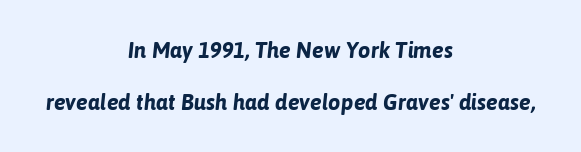
Q: Is the text bold? A: Yes.
Q: Is the text italic (slanted)? A: Yes, it leans right by about 6 degrees.
Q: Is the text underlined? A: No.
Q: How is the paragraph aligned? A: Centered.
Q: Is the spacing between letters normal or unusually wide? A: Normal.
Q: Is the spacing between lines tight, normal or loose? A: Loose.
